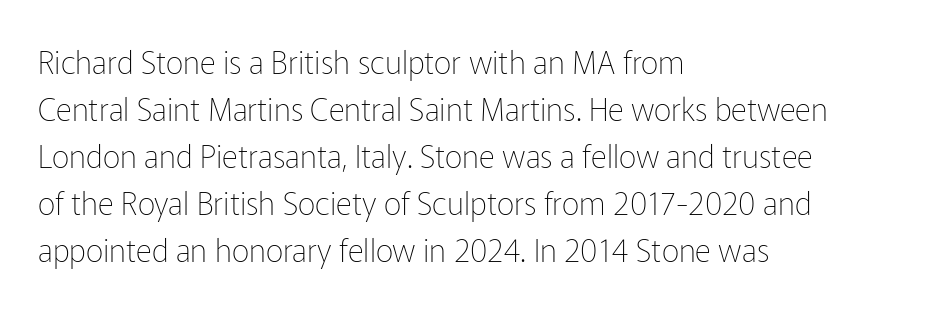
{"serif": "no", "italic": "no", "bold": "no", "weight": "thin", "width": "normal", "stroke_contrast": "low", "x_height": "medium", "monospaced": "no", "underline": "no", "align": "left", "line_spacing": "normal", "line_spacing_ratio": 1.52, "letter_spacing": "normal", "letter_spacing_em": 0.0, "glyph_px": 31}
